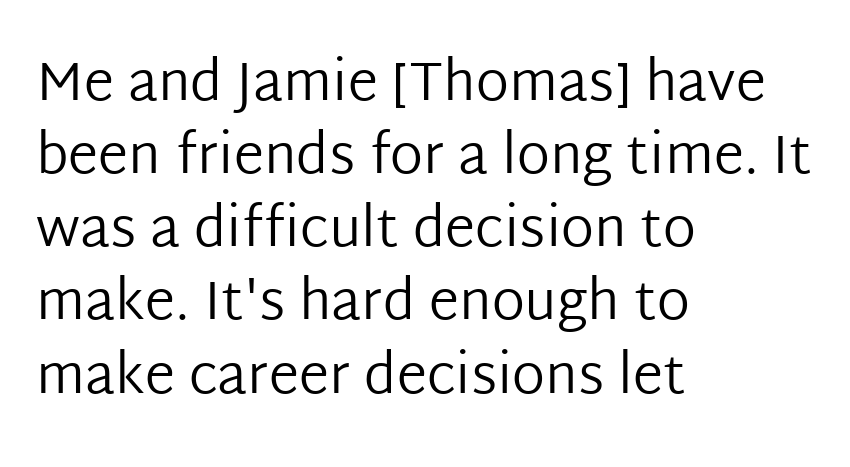
The image shows 55 px regular-weight sans-serif type, upright; set left-aligned, normal line spacing (1.33x), normal letter spacing, not underlined; low stroke contrast and a medium x-height.
